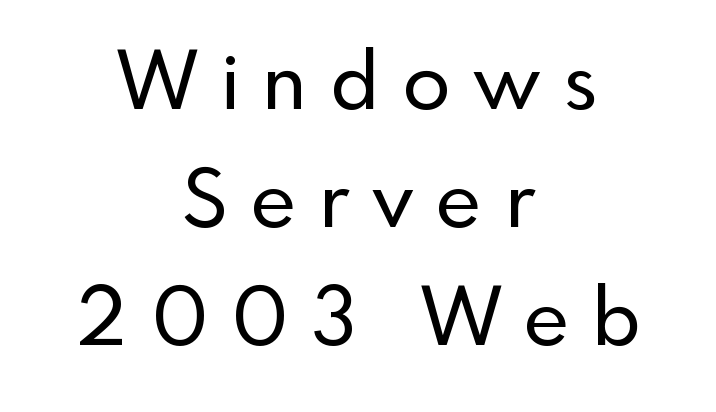
The image shows 78 px sans-serif type, upright; set centered, normal line spacing (1.51x), unusually wide letter spacing (+0.3 em), not underlined; a small x-height.
